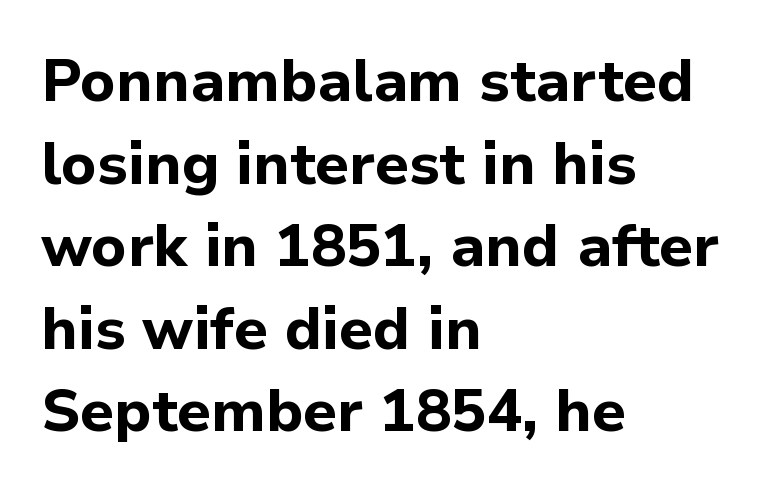
Character widths vary here, with narrow letters taking less room than wide ones. Ascenders rise straight up at ninety degrees. Honestly, the row spacing looks completely unremarkable. The strip under each line holds only bare page. Leftover space on each line is placed entirely after the last word. Is the type bold? Yes — the strokes are clearly thick and heavy.
